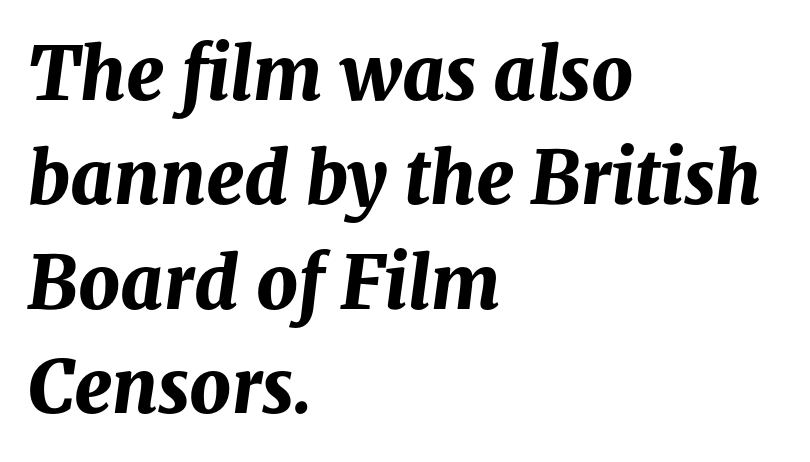
{"italic": "yes", "lean": "right", "slant_degrees": 8, "bold": "yes", "weight": "bold", "width": "normal", "stroke_contrast": "medium", "x_height": "medium", "monospaced": "no", "underline": "no", "align": "left", "line_spacing": "normal", "line_spacing_ratio": 1.43, "letter_spacing": "normal", "letter_spacing_em": 0.0, "glyph_px": 73}
